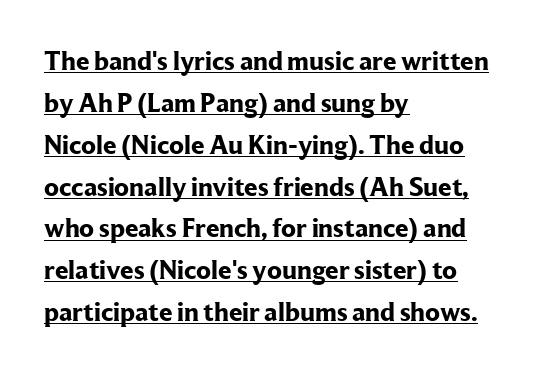
Whoever set this chose a conventional vertical rhythm. A typographer would call this underscored text. This is the regular roman posture of the typeface. This sample uses plain, unmodified letter spacing. Is the type bold? Yes — the strokes are clearly thick and heavy.
